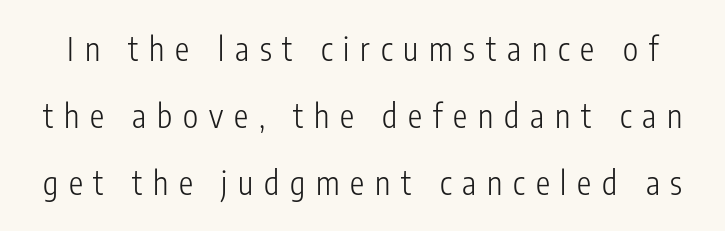
{"serif": "no", "italic": "no", "bold": "no", "weight": "light", "width": "condensed", "stroke_contrast": "low", "x_height": "medium", "monospaced": "no", "underline": "no", "line_spacing": "loose", "line_spacing_ratio": 2.09, "letter_spacing": "wide", "letter_spacing_em": 0.34, "glyph_px": 32}
